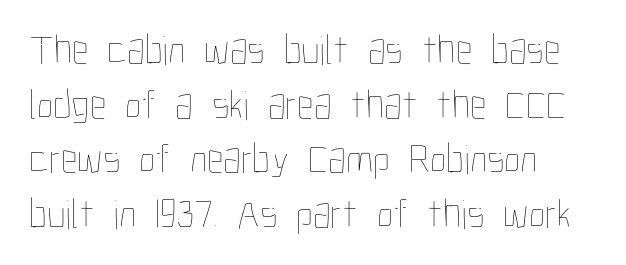
There is no visible air inserted between adjacent glyphs. The leading is moderate, giving the passage an even texture. Unlike italic type, these characters show no tilt at all. Descenders hang freely into open space. Bold? No — there's no thickening of the strokes.
